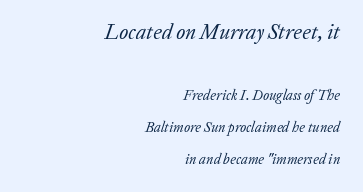
Q: Is the text bold? A: No.
Q: Is the text italic (slanted)? A: Yes, it leans right by about 20 degrees.
Q: Is the text underlined? A: No.
Q: How is the paragraph aligned? A: Right-aligned.
Q: Is the spacing between letters normal or unusually wide? A: Normal.
Q: Is the spacing between lines tight, normal or loose? A: Loose.
Q: Which block of text is set in a larger size, the first (top) or the second (bottom)? A: The first (top) one.
